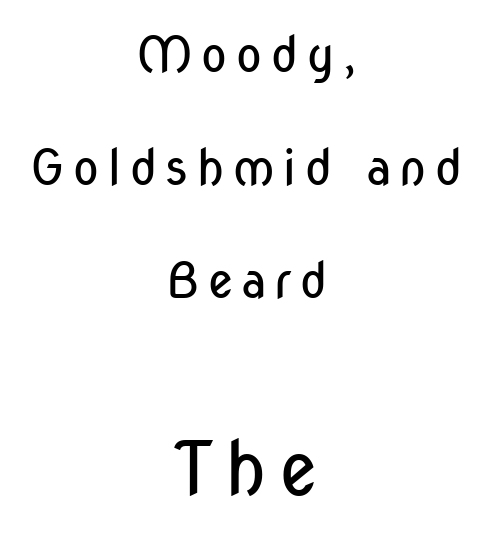
{"serif": "no", "italic": "no", "bold": "no", "weight": "regular", "width": "condensed", "stroke_contrast": "low", "x_height": "medium", "monospaced": "no", "underline": "no", "align": "center", "line_spacing": "loose", "line_spacing_ratio": 2.26, "larger_block": "second", "size_ratio": 1.5, "glyph_px": 75}
